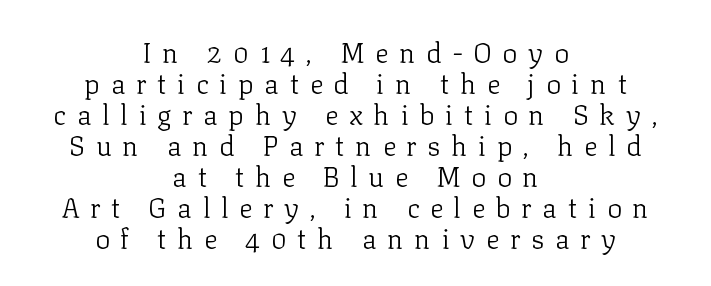
The whitespace from short lines is split evenly between both sides. There is plenty of visible air inserted between adjacent glyphs. Do the characters align in a grid? No, the font is proportional. Check where the strokes stop: tiny serifs finish them off. In terms of leading, this rendering errs on the cramped side. The typography opts for an upright posture over an oblique one.
